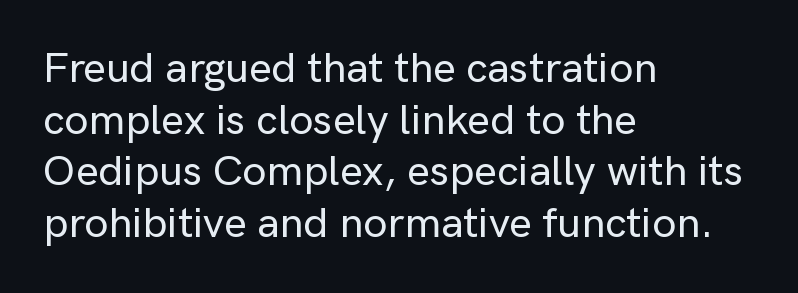
Casual observation: everything's shoved over to the left. The passage shown is typed in a proportional face where columns would drift. Any mark beneath the type? The region is blank. Type style note: lacks serifs. Posture: upright roman.
